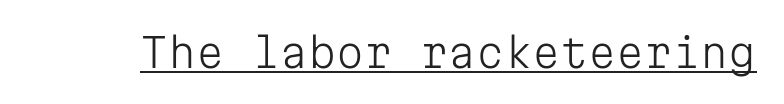
{"serif": "no", "italic": "no", "bold": "no", "weight": "light", "width": "normal", "stroke_contrast": "low", "x_height": "medium", "monospaced": "yes", "underline": "yes", "letter_spacing": "normal", "letter_spacing_em": 0.0, "glyph_px": 40}
